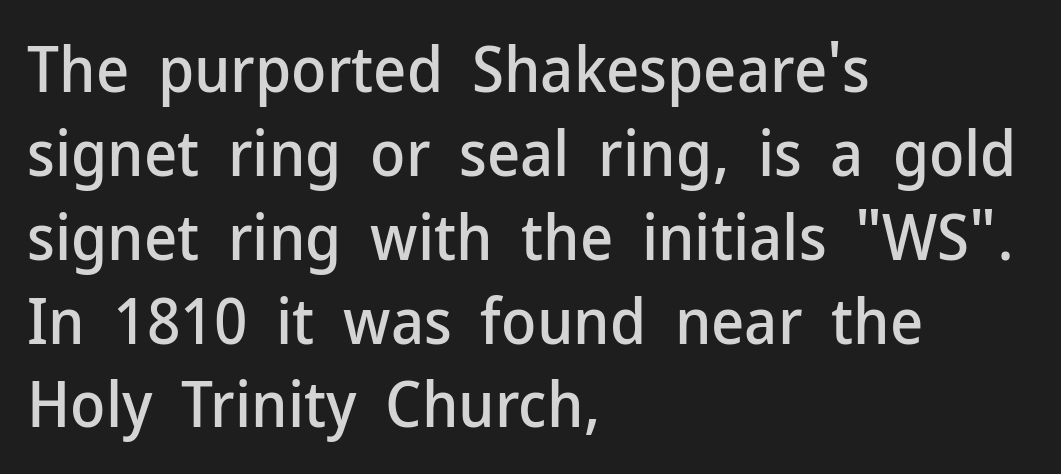
Q: Is the text italic (slanted)? A: No, it is upright.
Q: Is the typeface a serif or a sans-serif typeface? A: Sans-serif.
Q: Is the text underlined? A: No.
Q: How is the paragraph aligned? A: Left-aligned.
Q: Is the spacing between letters normal or unusually wide? A: Normal.
Q: Is the spacing between lines tight, normal or loose? A: Normal.
Q: Width (condensed, normal, or wide)? A: Normal.
Q: Stroke contrast? A: Low.
Q: x-height? A: Medium.
Q: Monospaced? A: No.
